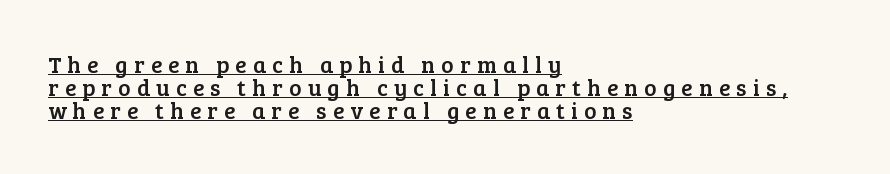
The image shows 23 px text type, upright; set left-aligned, tight line spacing (1.0x), unusually wide letter spacing (+0.27 em), underlined.
